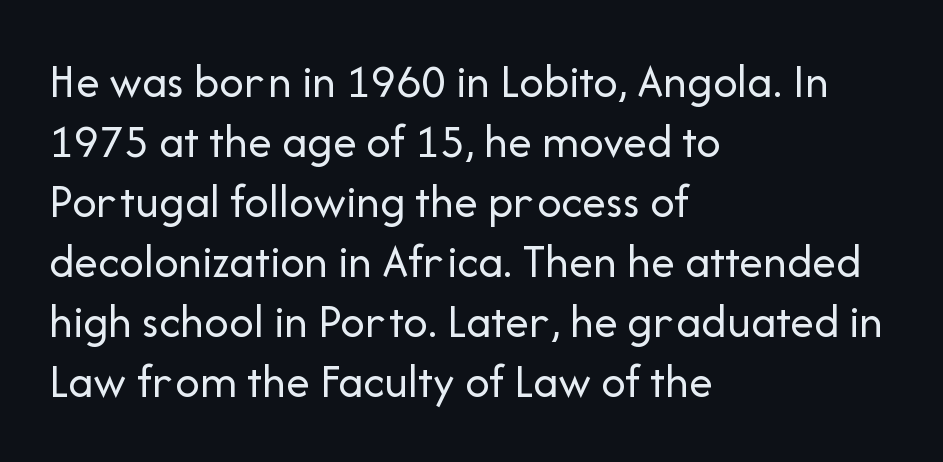
Proportional: the letters do not fall into vertical columns. This sample uses plain, unmodified letter spacing. The block of text has a typical density, with ordinary space between rows. This is sans-serif lettering, the kind often seen on screens and signage. Is there any slant? The stems are plumb. Lines of text with bare space underneath.
